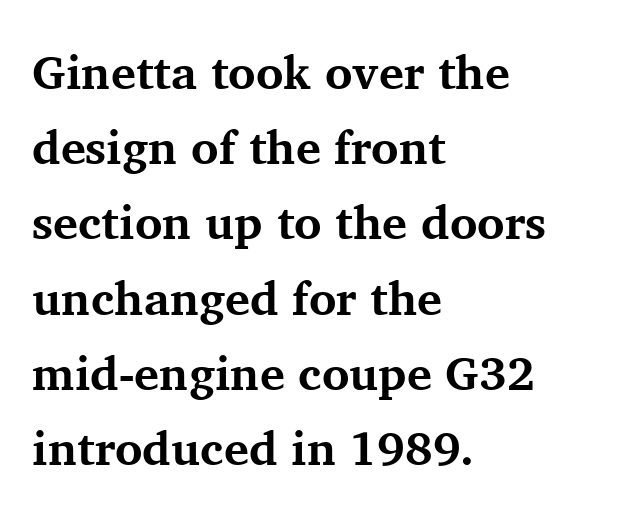
Q: Is the text bold? A: Yes.
Q: Is the text italic (slanted)? A: No, it is upright.
Q: Is the typeface a serif or a sans-serif typeface? A: Serif.
Q: Is the text underlined? A: No.
Q: How is the paragraph aligned? A: Left-aligned.
Q: Is the spacing between letters normal or unusually wide? A: Normal.
Q: Is the spacing between lines tight, normal or loose? A: Normal.
Q: Width (condensed, normal, or wide)? A: Normal.
Q: Stroke contrast? A: Medium.
Q: x-height? A: Medium.
Q: Monospaced? A: No.
